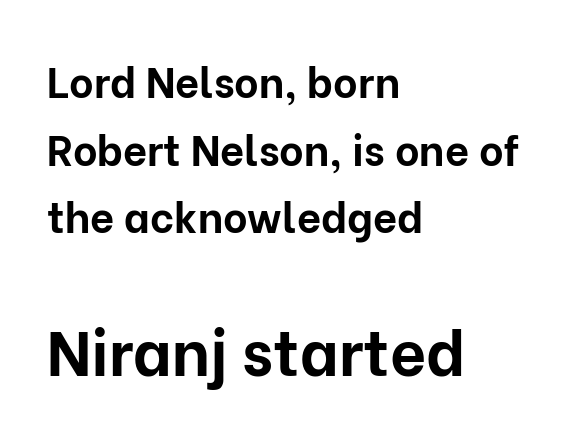
The image shows 63 px bold sans-serif type, upright; set left-aligned, normal line spacing (1.61x), normal letter spacing, not underlined; the second (bottom) block is 1.5x larger; low stroke contrast and a medium x-height.
